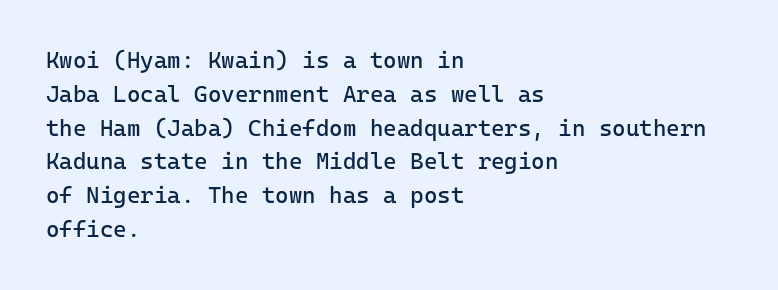
The image shows 23 px text type, upright; set left-aligned, normal line spacing (1.47x), normal letter spacing, not underlined.
